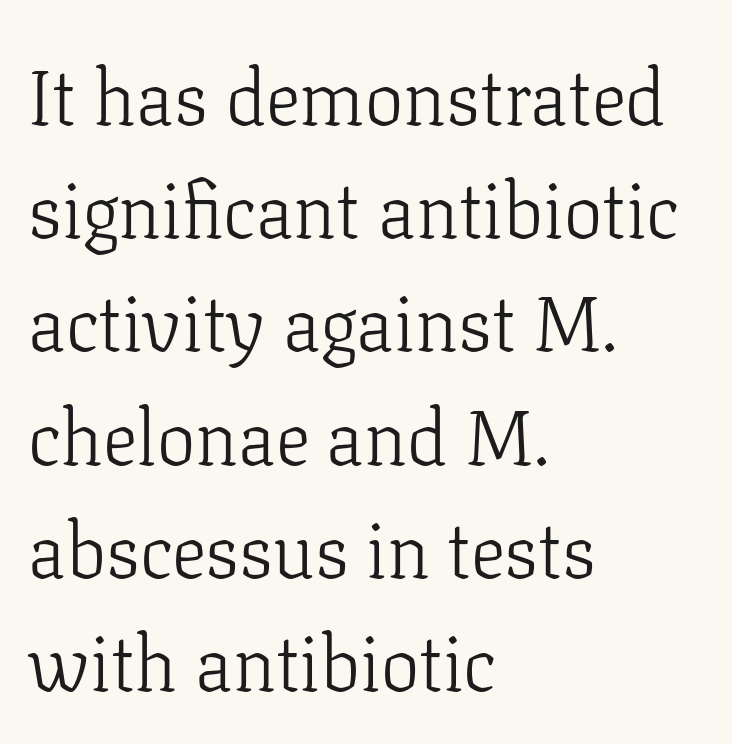
Between one letter and the next there's only the usual sliver of space. The letters advance in unequal steps, a hallmark of proportional type. This reads as an unemphasized weight, regular at the heaviest. The baseline area is clear. Horizontal alignment here is leftward, the default for most running prose. In terms of letterform style, serifs are clearly present.
